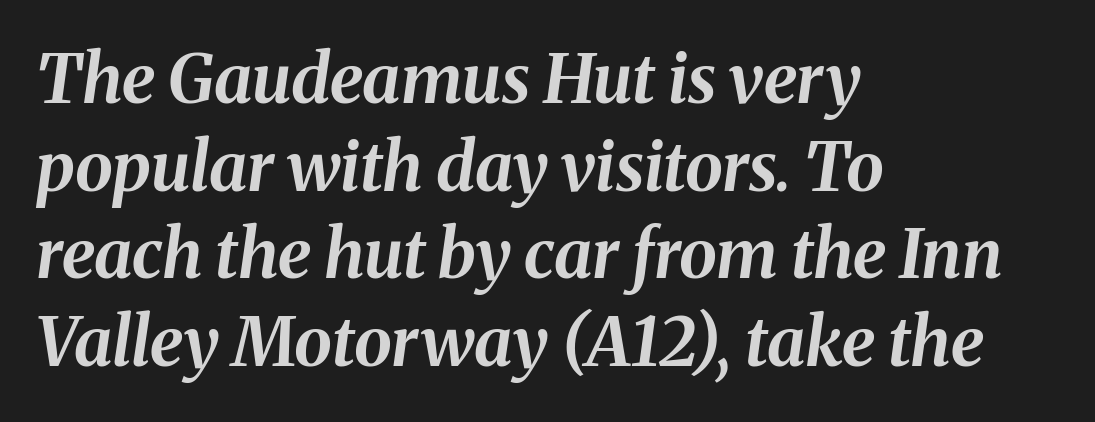
Q: Is the text bold? A: Yes.
Q: Is the text italic (slanted)? A: Yes, it leans right by about 8 degrees.
Q: Is the text underlined? A: No.
Q: How is the paragraph aligned? A: Left-aligned.
Q: Is the spacing between letters normal or unusually wide? A: Normal.
Q: Is the spacing between lines tight, normal or loose? A: Normal.
Q: Width (condensed, normal, or wide)? A: Normal.
Q: Stroke contrast? A: Medium.
Q: x-height? A: Medium.
Q: Monospaced? A: No.
